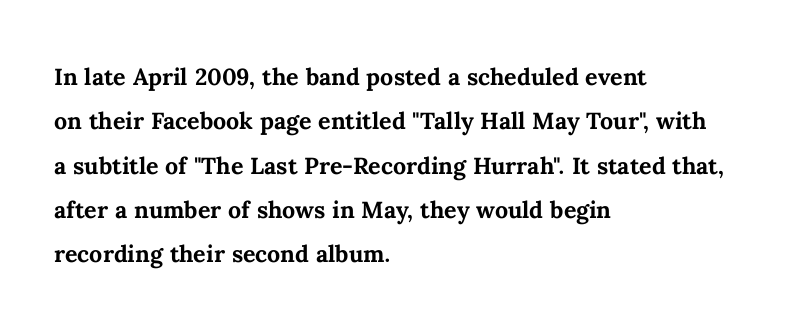
Beneath every word, the page is bare. Vertically, the passage feels balanced, rows spaced as you'd expect. The letters sit at their default tracking, neither squeezed nor spread. Stroke thickness is high; the sample reads as a true bold. If you drew a ruler down the left edge, every line would touch it.
